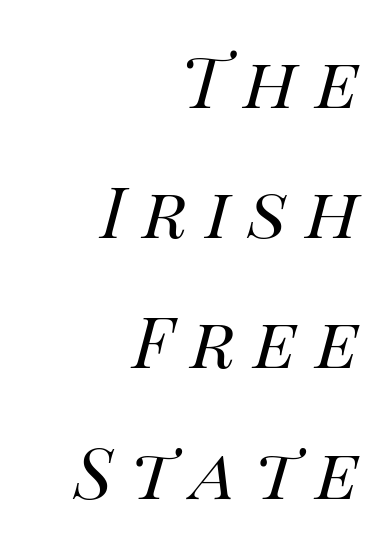
{"italic": "yes", "lean": "right", "slant_degrees": 14, "bold": "no", "weight": "regular", "width": "normal", "stroke_contrast": "high", "x_height": "large", "monospaced": "no", "underline": "no", "align": "right", "line_spacing_ratio": 1.86, "letter_spacing": "wide", "letter_spacing_em": 0.26, "glyph_px": 70}
